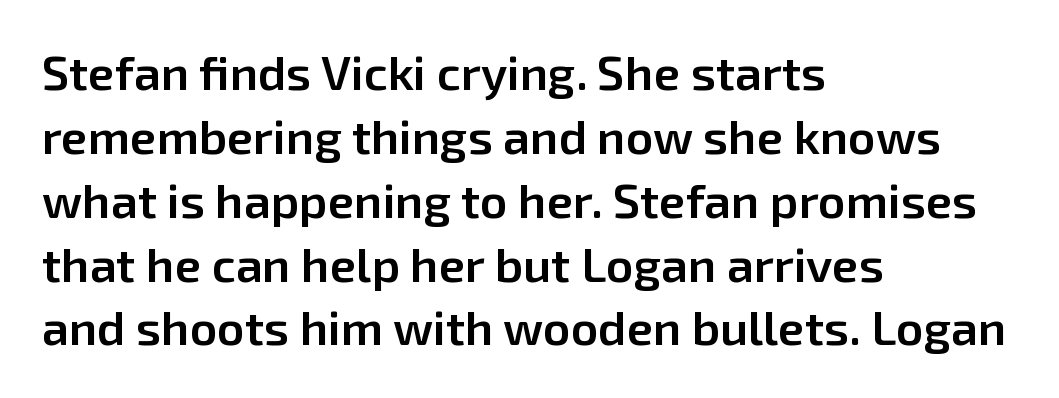
Q: Is the text bold? A: Semi-bold.
Q: Is the text italic (slanted)? A: No, it is upright.
Q: Is the typeface a serif or a sans-serif typeface? A: Sans-serif.
Q: Is the text underlined? A: No.
Q: How is the paragraph aligned? A: Left-aligned.
Q: Is the spacing between letters normal or unusually wide? A: Normal.
Q: Is the spacing between lines tight, normal or loose? A: Normal.
Q: Width (condensed, normal, or wide)? A: Normal.
Q: Stroke contrast? A: Low.
Q: x-height? A: Medium.
Q: Monospaced? A: No.
